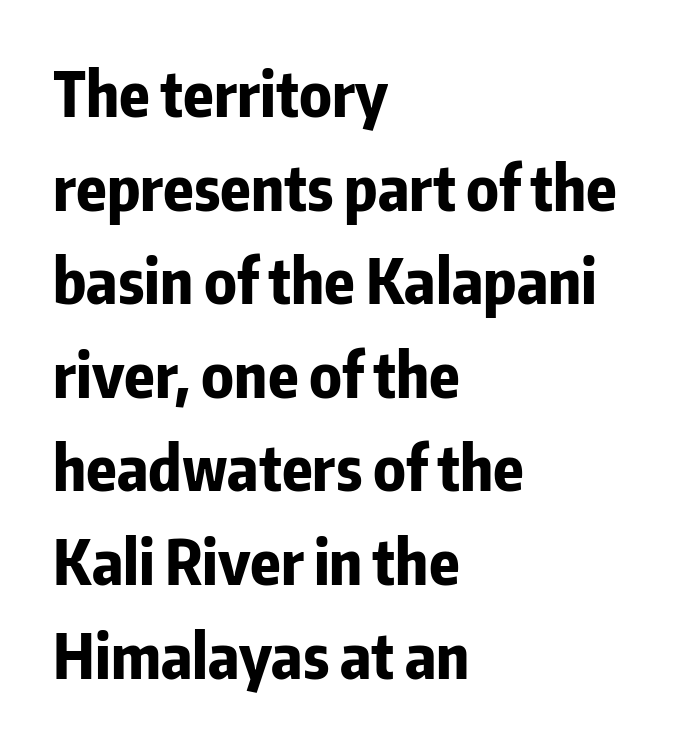
The image shows 62 px bold, condensed sans-serif type, upright; set left-aligned, normal line spacing (1.51x), normal letter spacing, not underlined; low stroke contrast and a medium x-height.
